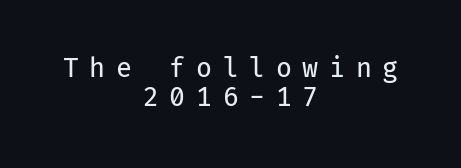
Q: Is the text bold? A: No.
Q: Is the text italic (slanted)? A: No, it is upright.
Q: Is the text underlined? A: No.
Q: How is the paragraph aligned? A: Centered.
Q: Is the spacing between letters normal or unusually wide? A: Unusually wide.
Q: Is the spacing between lines tight, normal or loose? A: Tight.
